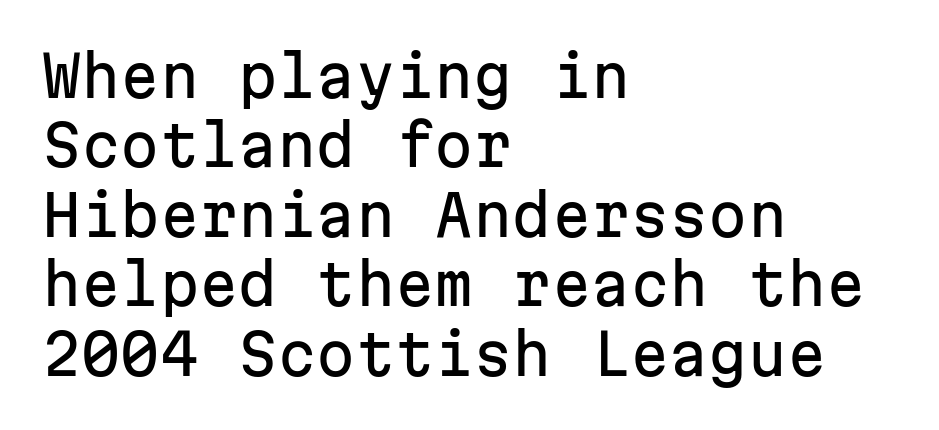
{"serif": "no", "italic": "no", "width": "normal", "stroke_contrast": "low", "x_height": "medium", "monospaced": "yes", "underline": "no", "align": "left", "line_spacing_ratio": 1.24, "letter_spacing": "normal", "letter_spacing_em": 0.0, "glyph_px": 56}
